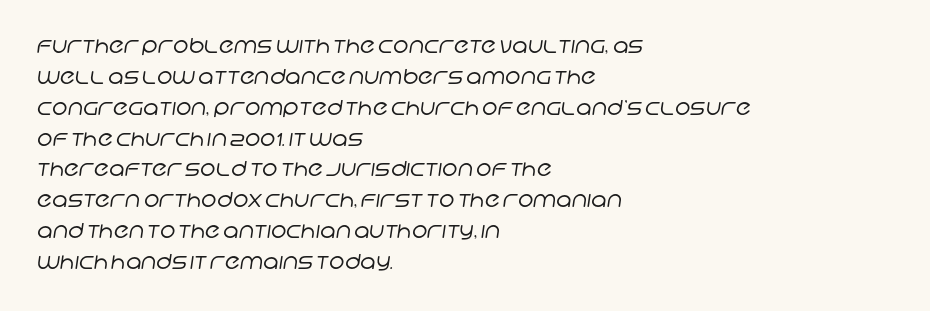
Q: Is the text bold? A: No.
Q: Is the text underlined? A: No.
Q: How is the paragraph aligned? A: Left-aligned.
Q: Is the spacing between letters normal or unusually wide? A: Normal.
Q: Is the spacing between lines tight, normal or loose? A: Normal.
